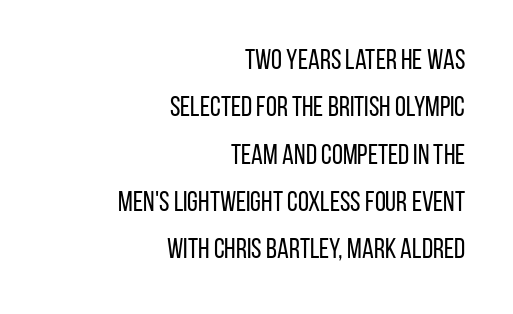
{"serif": "no", "italic": "no", "bold": "no", "weight": "regular", "width": "condensed", "stroke_contrast": "low", "x_height": "large", "monospaced": "no", "underline": "no", "align": "right", "line_spacing": "normal", "line_spacing_ratio": 1.69, "letter_spacing": "normal", "letter_spacing_em": 0.0, "glyph_px": 28}
